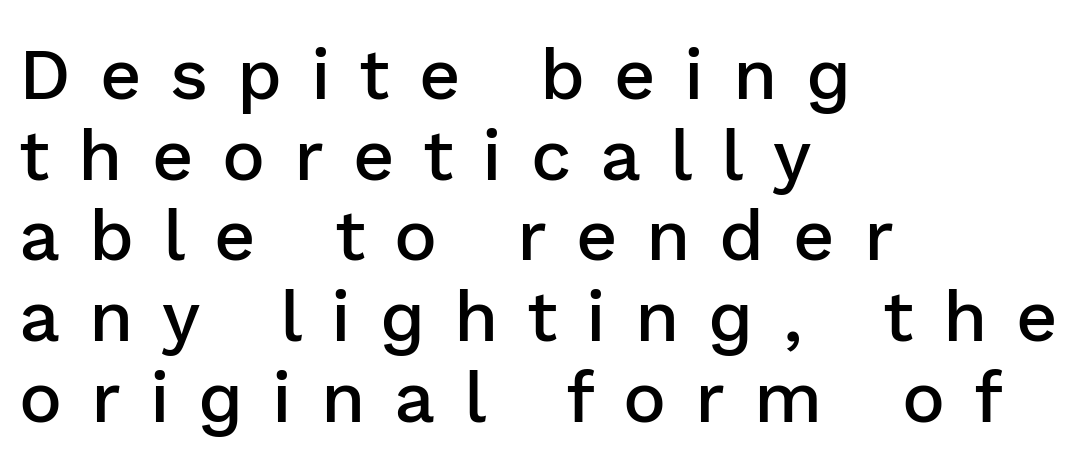
The rendering anchors every line to the left-hand side. These lines are composed in type without serifs. A typesetter would call this leading minimal, almost set solid. Think of a printed novel: that variable character pitch is what you see here. How are the letters spaced? Widely, with obvious added tracking.
